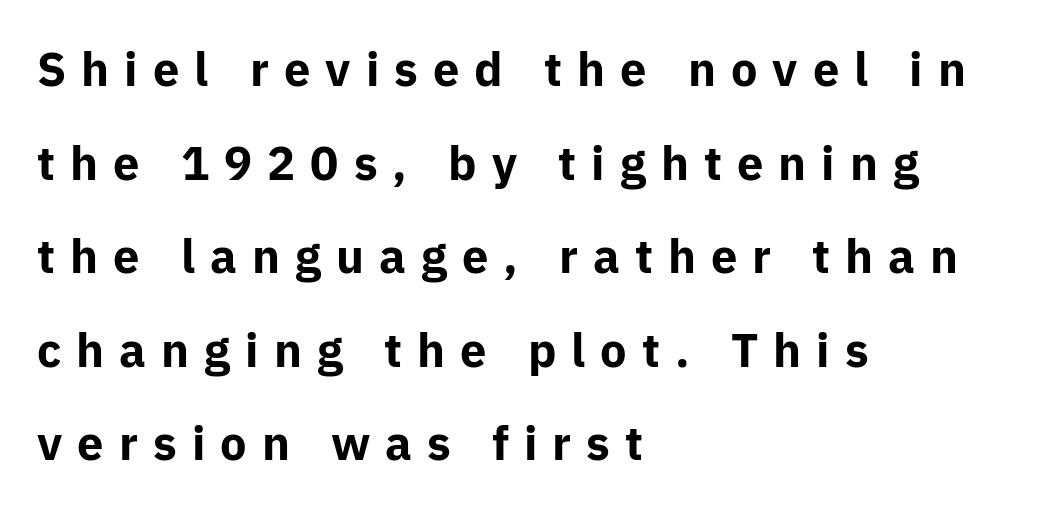
The gap between lines stays unmarked. The type family on display is of the sans-serif kind. The text block is weighted toward the left margin, trailing off unevenly rightward. What weight is shown? A full bold with thick strokes. The type is letterspaced generously, with wide tracking.
